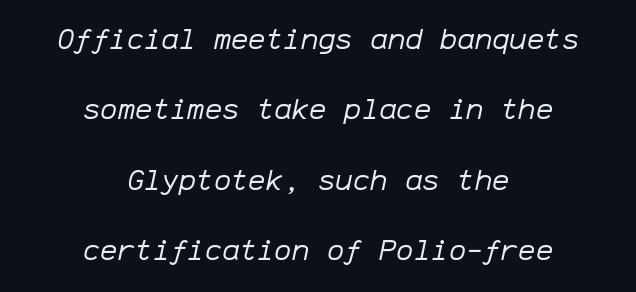
{"italic": "yes", "lean": "right", "slant_degrees": 12, "bold": "no", "weight": "regular", "width": "normal", "stroke_contrast": "low", "x_height": "medium", "monospaced": "yes", "underline": "no", "align": "center", "line_spacing": "loose", "line_spacing_ratio": 2.43, "letter_spacing": "normal", "letter_spacing_em": 0.0, "glyph_px": 29}
